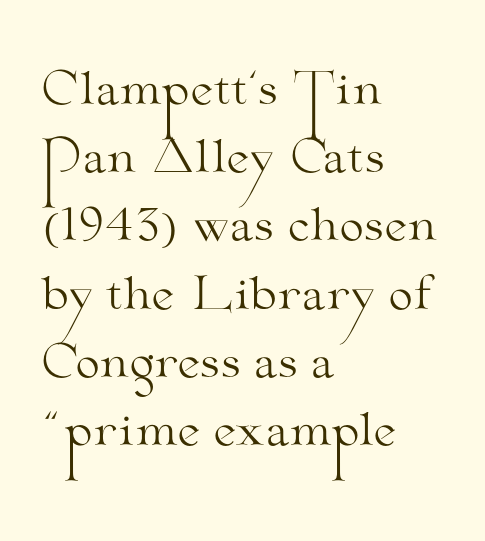
Q: Is the text bold? A: No.
Q: Is the text italic (slanted)? A: No, it is upright.
Q: Is the typeface a serif or a sans-serif typeface? A: Serif.
Q: Is the text underlined? A: No.
Q: How is the paragraph aligned? A: Left-aligned.
Q: Is the spacing between letters normal or unusually wide? A: Normal.
Q: Is the spacing between lines tight, normal or loose? A: Normal.
Q: Width (condensed, normal, or wide)? A: Wide.
Q: Stroke contrast? A: Medium.
Q: x-height? A: Small.
Q: Monospaced? A: No.
